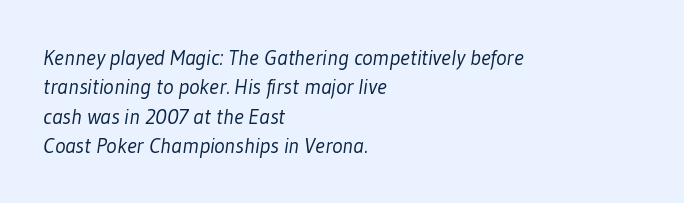
{"bold": "no", "underline": "no", "align": "left", "line_spacing": "normal", "line_spacing_ratio": 1.34, "letter_spacing": "normal", "letter_spacing_em": 0.0, "glyph_px": 22}
